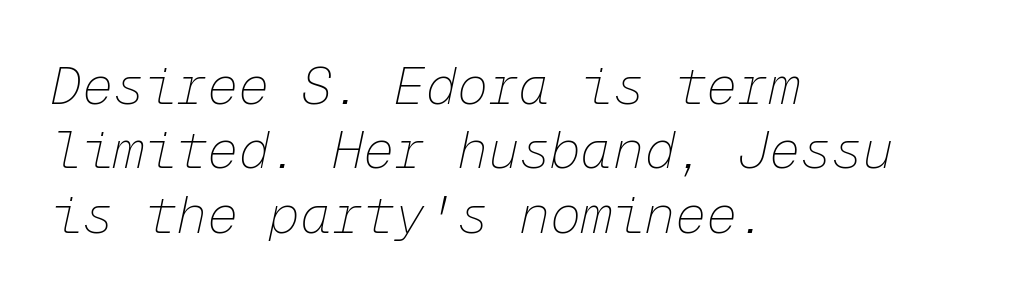
{"italic": "yes", "lean": "right", "slant_degrees": 12, "bold": "no", "weight": "thin", "width": "normal", "stroke_contrast": "low", "x_height": "medium", "monospaced": "yes", "underline": "no", "align": "left", "line_spacing_ratio": 1.24, "letter_spacing": "normal", "letter_spacing_em": 0.0, "glyph_px": 52}
